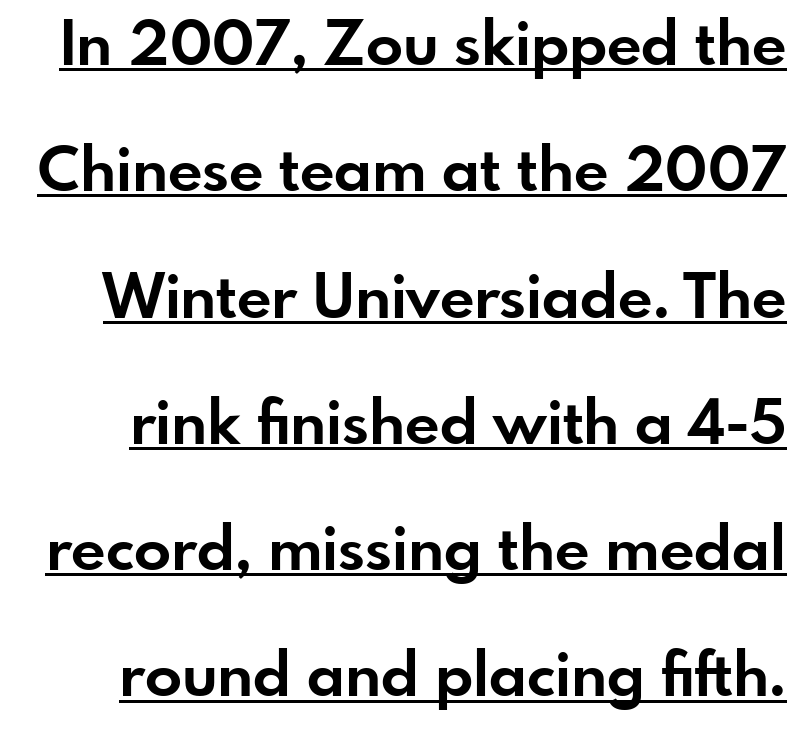
Italic: no, the glyphs are upright roman. Students, observe the line beneath the letters — that is underlining. Each word holds together tightly as a unit, with standard inter-letter gaps. The designer went with a sans here, leaving each stem footless. The face used here is proportionally spaced, like ordinary book or web type.
